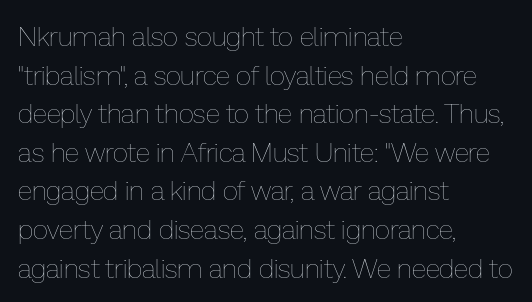
{"italic": "no", "bold": "no", "underline": "no", "align": "left", "line_spacing": "normal", "line_spacing_ratio": 1.43, "letter_spacing": "normal", "letter_spacing_em": 0.0, "glyph_px": 27}
